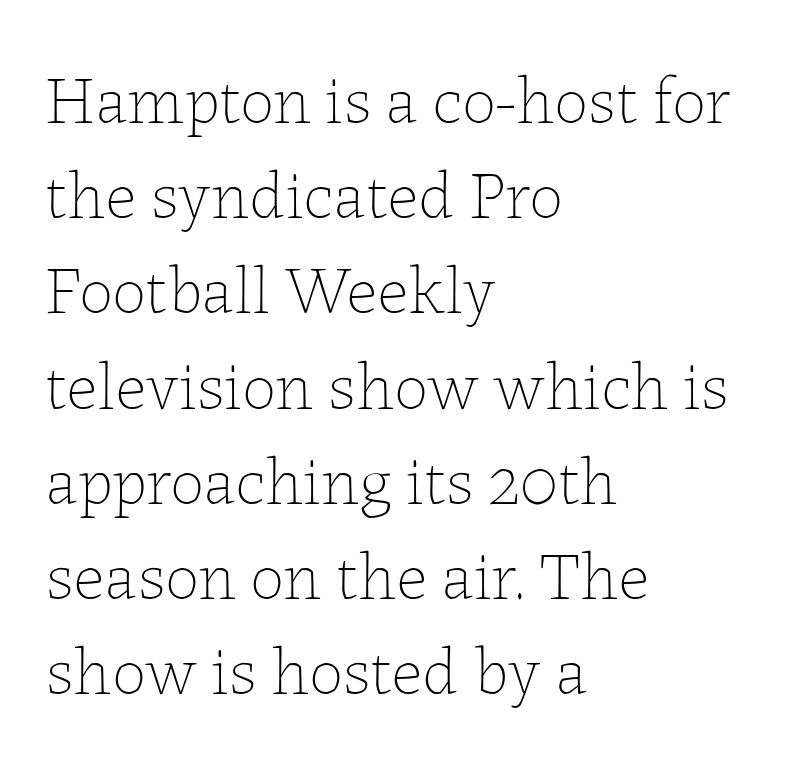
The image shows 68 px thin type, upright; set left-aligned, normal line spacing (1.4x), normal letter spacing, not underlined; low stroke contrast and a medium x-height.
